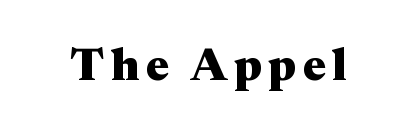
{"serif": "yes", "italic": "no", "bold": "yes", "weight": "heavy", "width": "wide", "stroke_contrast": "medium", "x_height": "medium", "monospaced": "no", "underline": "no", "glyph_px": 46}
